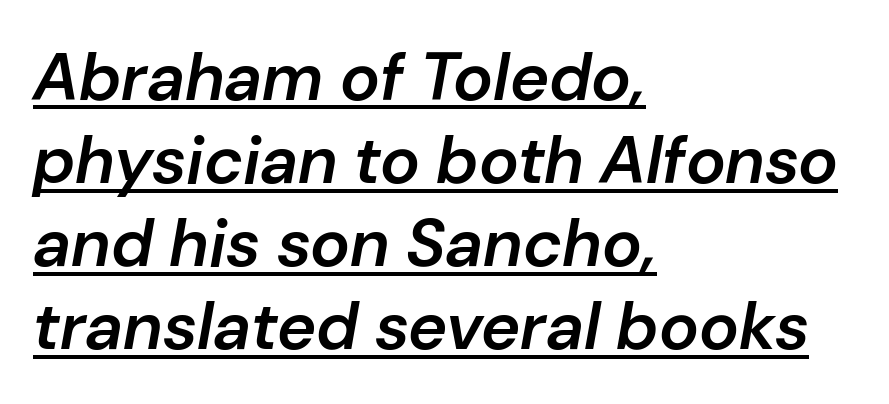
The image shows 67 px semibold type, italic (leaning right); set left-aligned, line spacing 1.24x, normal letter spacing, underlined; low stroke contrast and a medium x-height.
